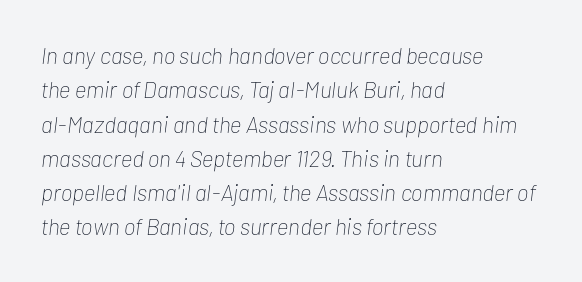
Q: Is the text bold? A: No.
Q: Is the text italic (slanted)? A: Yes, it leans right by about 7 degrees.
Q: Is the text underlined? A: No.
Q: How is the paragraph aligned? A: Left-aligned.
Q: Is the spacing between letters normal or unusually wide? A: Normal.
Q: Is the spacing between lines tight, normal or loose? A: Normal.
